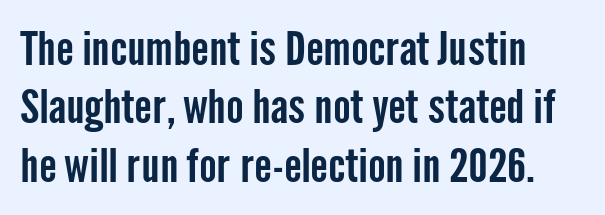
{"serif": "no", "italic": "no", "width": "condensed", "stroke_contrast": "low", "x_height": "medium", "monospaced": "no", "underline": "no", "align": "left", "line_spacing_ratio": 1.24, "letter_spacing": "normal", "letter_spacing_em": 0.0, "glyph_px": 47}
